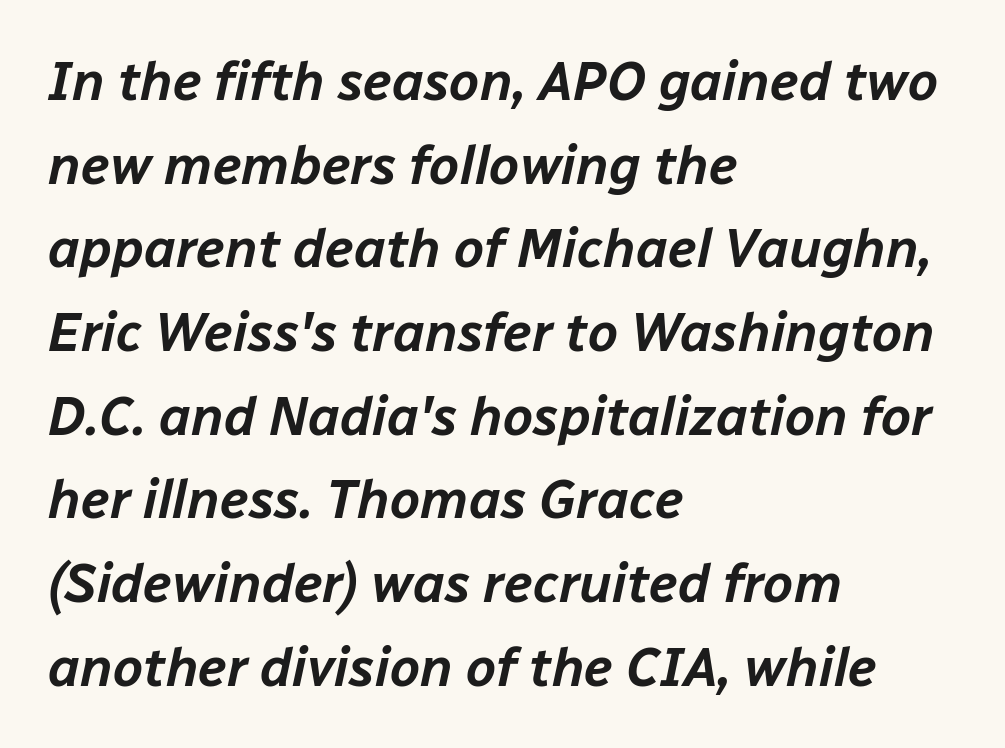
{"italic": "yes", "lean": "right", "slant_degrees": 12, "width": "normal", "stroke_contrast": "low", "x_height": "medium", "monospaced": "no", "underline": "no", "align": "left", "line_spacing": "normal", "line_spacing_ratio": 1.55, "letter_spacing": "normal", "letter_spacing_em": 0.0, "glyph_px": 54}
